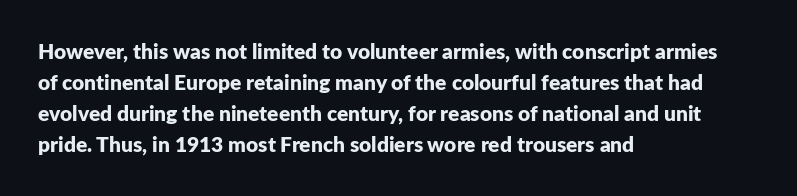
Q: Is the text bold? A: Yes.
Q: Is the text italic (slanted)? A: No, it is upright.
Q: Is the text underlined? A: No.
Q: How is the paragraph aligned? A: Left-aligned.
Q: Is the spacing between letters normal or unusually wide? A: Normal.
Q: Is the spacing between lines tight, normal or loose? A: Normal.
